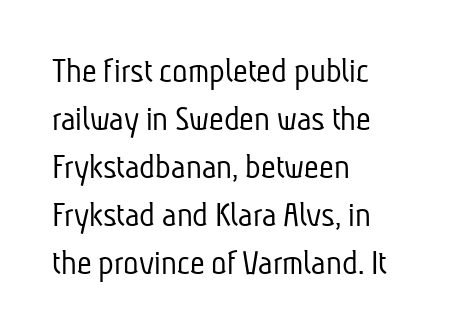
Q: Is the text bold? A: No.
Q: Is the typeface a serif or a sans-serif typeface? A: Sans-serif.
Q: Is the text underlined? A: No.
Q: How is the paragraph aligned? A: Left-aligned.
Q: Is the spacing between letters normal or unusually wide? A: Normal.
Q: Is the spacing between lines tight, normal or loose? A: Normal.
Q: Width (condensed, normal, or wide)? A: Condensed.
Q: Stroke contrast? A: Low.
Q: x-height? A: Medium.
Q: Monospaced? A: No.
